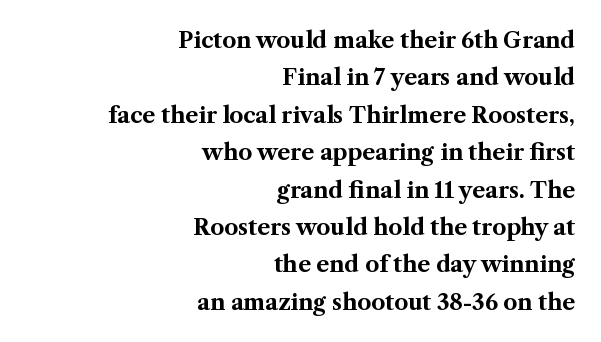
{"italic": "no", "bold": "yes", "underline": "no", "align": "right", "line_spacing": "normal", "line_spacing_ratio": 1.7, "letter_spacing": "normal", "letter_spacing_em": 0.0, "glyph_px": 22}
